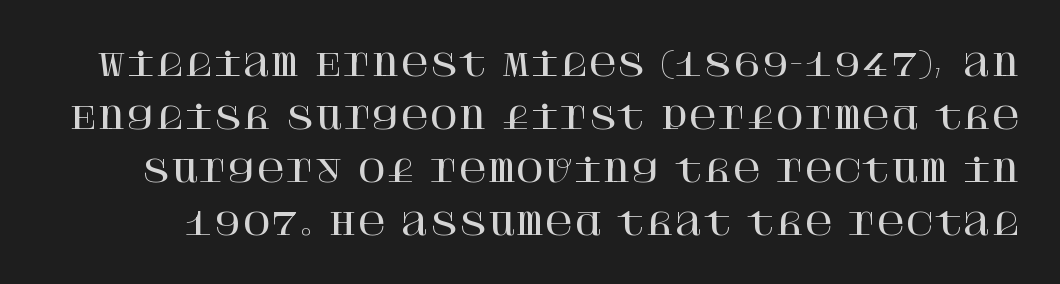
{"serif": "yes", "italic": "no", "width": "normal", "stroke_contrast": "high", "x_height": "large", "underline": "no", "line_spacing_ratio": 1.71, "letter_spacing": "normal", "letter_spacing_em": 0.0, "glyph_px": 31}
